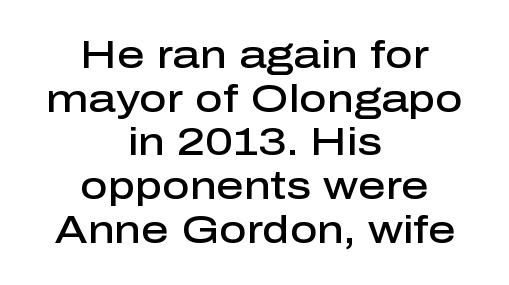
{"serif": "no", "italic": "no", "bold": "semi", "weight": "semibold", "width": "normal", "stroke_contrast": "low", "x_height": "medium", "monospaced": "no", "underline": "no", "align": "center", "line_spacing": "tight", "line_spacing_ratio": 1.15, "letter_spacing": "normal", "letter_spacing_em": 0.0, "glyph_px": 38}
